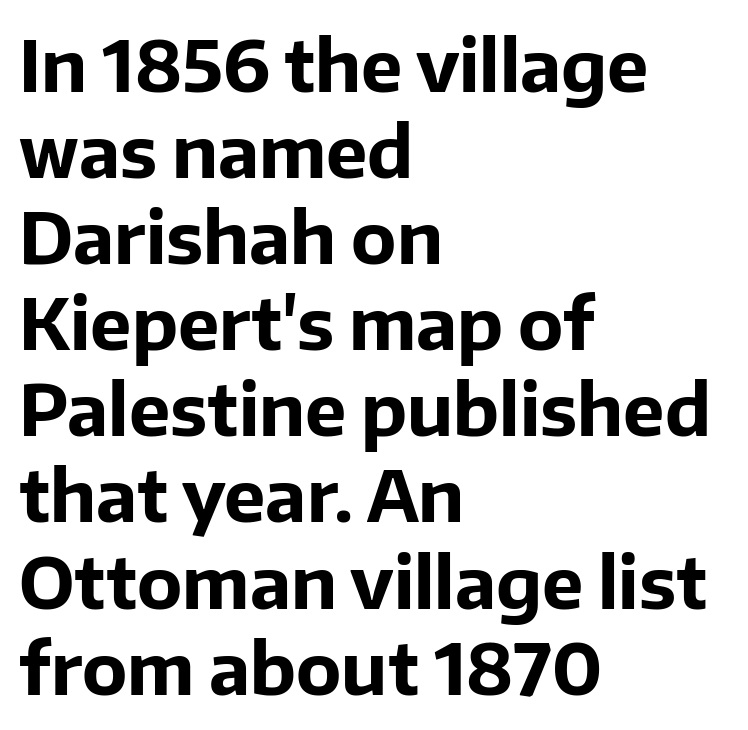
The image shows 70 px bold sans-serif type, upright; set left-aligned, line spacing 1.23x, normal letter spacing, not underlined; low stroke contrast and a medium x-height.
